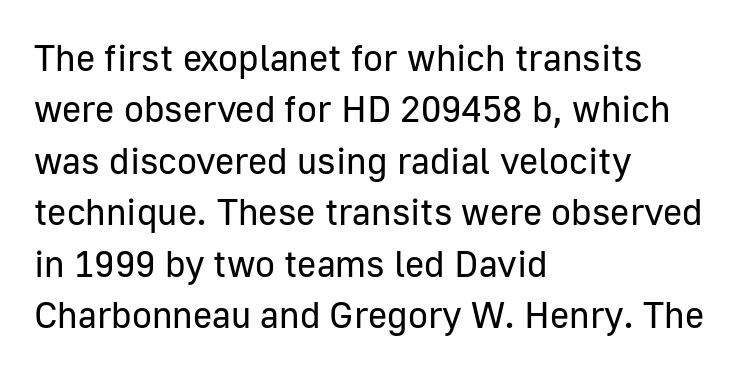
The image shows 37 px regular-weight sans-serif type, upright; set left-aligned, normal line spacing (1.39x), normal letter spacing, not underlined; low stroke contrast and a medium x-height.
